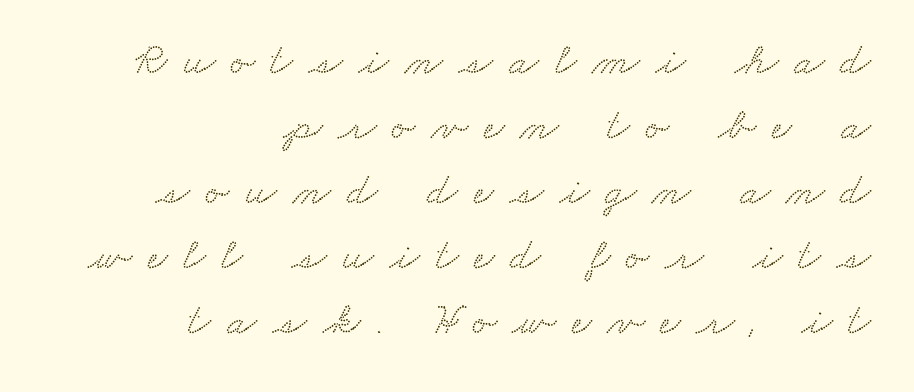
{"serif": "yes", "width": "wide", "stroke_contrast": "low", "x_height": "small", "monospaced": "no", "underline": "no", "align": "right", "line_spacing": "normal", "line_spacing_ratio": 1.48, "letter_spacing": "wide", "letter_spacing_em": 0.36, "glyph_px": 44}
